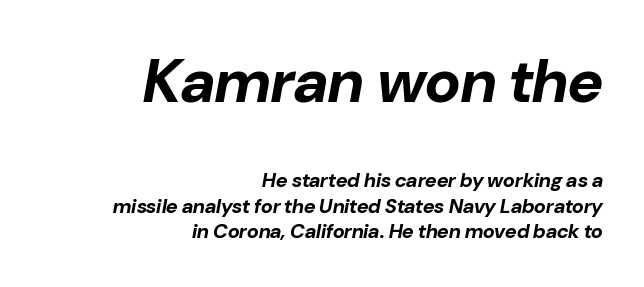
The image shows 61 px bold type, italic (leaning right); set right-aligned, normal line spacing (1.27x), normal letter spacing, not underlined; the first (top) block is 3.05x larger; low stroke contrast and a medium x-height.
